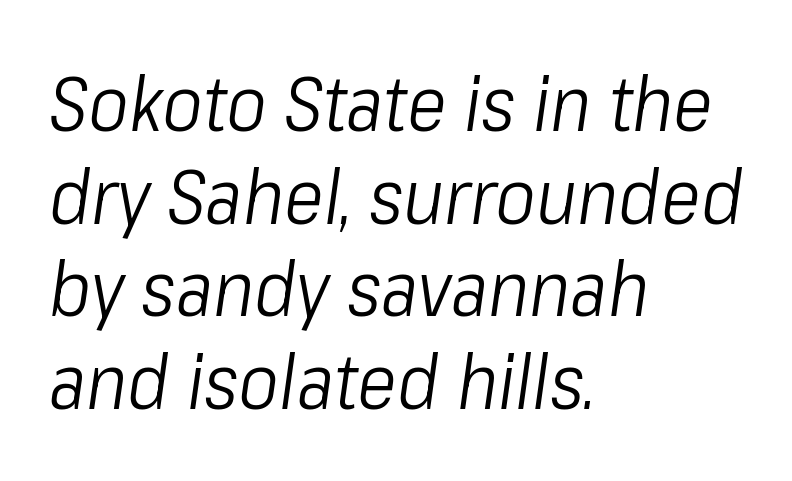
The image shows 76 px light, condensed type, italic (leaning right); set left-aligned, line spacing 1.22x, normal letter spacing, not underlined; low stroke contrast and a medium x-height.
